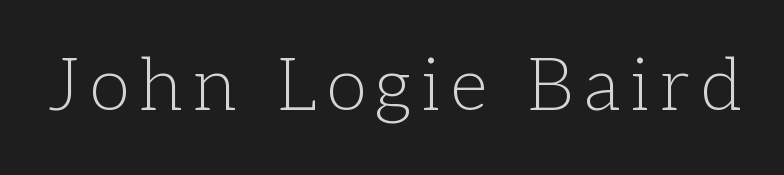
The image shows 73 px light serif type, upright; set not underlined; low stroke contrast and a medium x-height.
